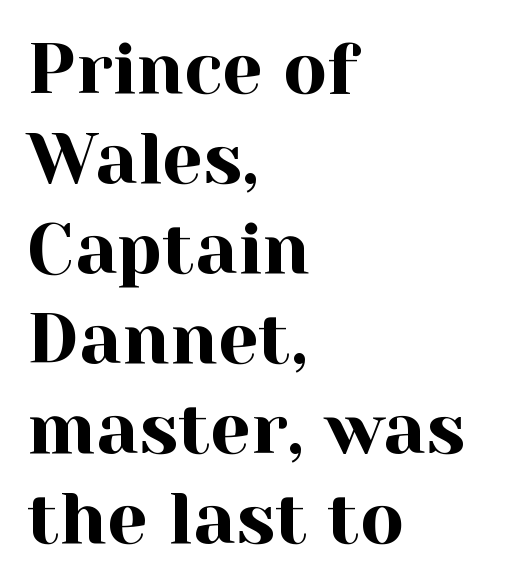
Q: Is the text italic (slanted)? A: No, it is upright.
Q: Is the typeface a serif or a sans-serif typeface? A: Serif.
Q: Is the text underlined? A: No.
Q: How is the paragraph aligned? A: Left-aligned.
Q: Is the spacing between letters normal or unusually wide? A: Normal.
Q: Is the spacing between lines tight, normal or loose? A: Normal.
Q: Width (condensed, normal, or wide)? A: Normal.
Q: x-height? A: Medium.
Q: Monospaced? A: No.
